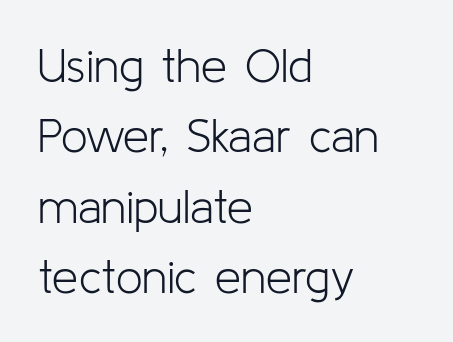
The image shows 47 px light sans-serif type, upright; set left-aligned, normal line spacing (1.5x), normal letter spacing, not underlined; low stroke contrast and a medium x-height.
